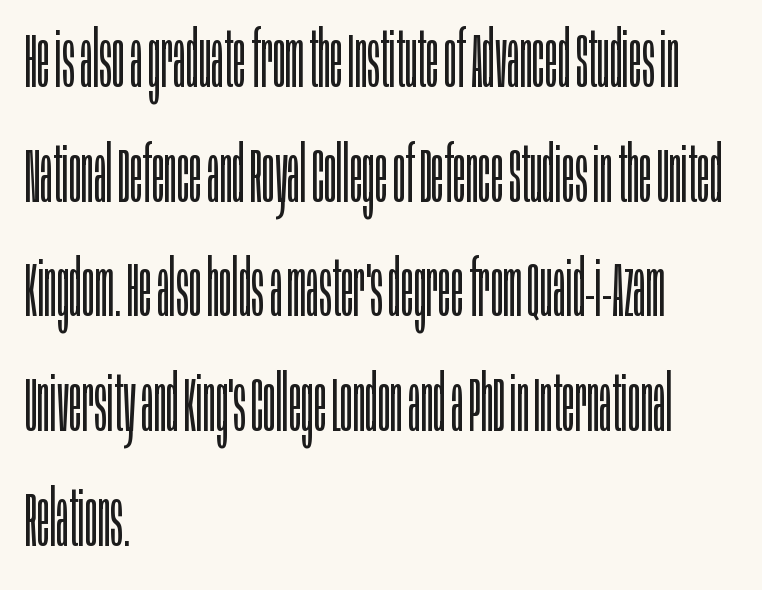
The passage shown is typed in a proportional face where columns would drift. The paragraph has a hard left edge and a soft right edge. Honestly, the letter spacing is just normal — you wouldn't notice it. The vertical gap from one line to the next is medium. The type sits square on the baseline with zero lean.
